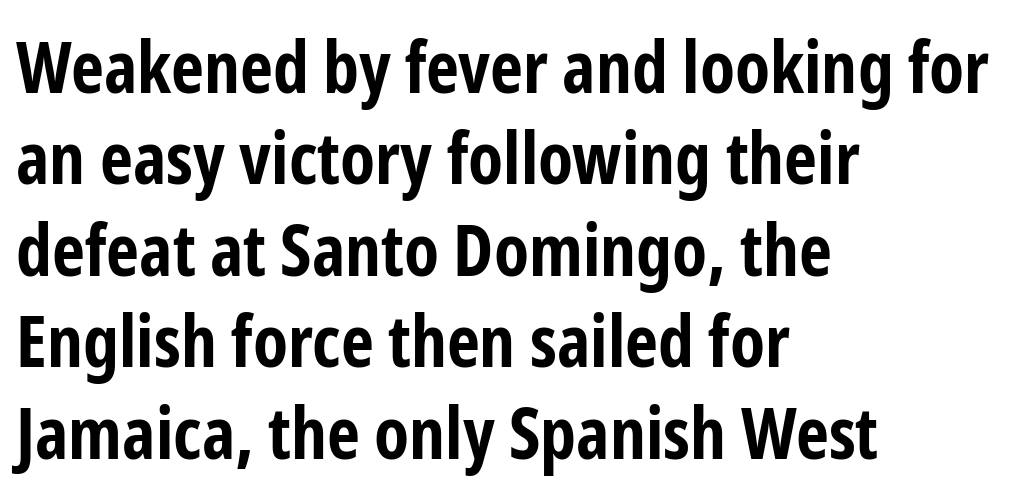
On the weight axis this lands at bold, roughly 700. Regarding leading, the lines here are spaced in the standard way. All the whitespace from short lines collects on the right. The letters stand straight up with perfectly vertical stems. The typeface chosen for these lines omits serifs.
